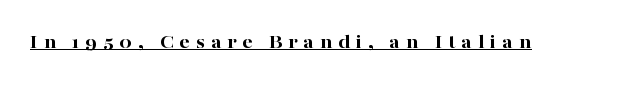
{"italic": "no", "bold": "yes", "underline": "yes", "letter_spacing": "wide", "letter_spacing_em": 0.29, "glyph_px": 20}
